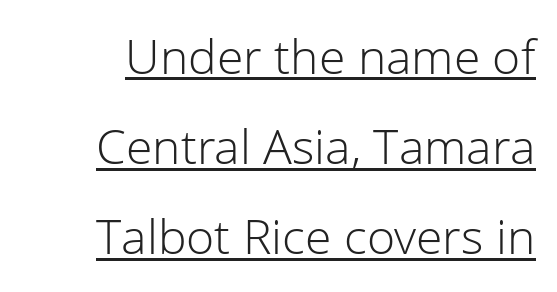
The image shows 48 px light sans-serif type, upright; set line spacing 1.88x, normal letter spacing, underlined; low stroke contrast and a medium x-height.
